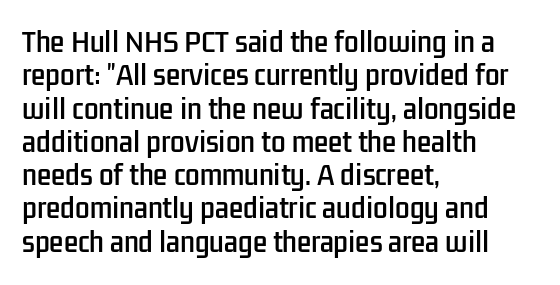
{"italic": "no", "underline": "no", "align": "left", "line_spacing": "normal", "line_spacing_ratio": 1.28, "letter_spacing": "normal", "letter_spacing_em": 0.0, "glyph_px": 26}
